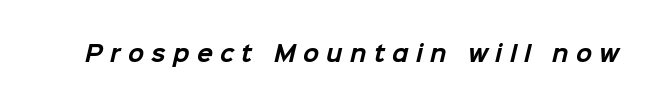
Q: Is the text bold? A: Yes.
Q: Is the text underlined? A: No.
Q: Is the spacing between letters normal or unusually wide? A: Unusually wide.
